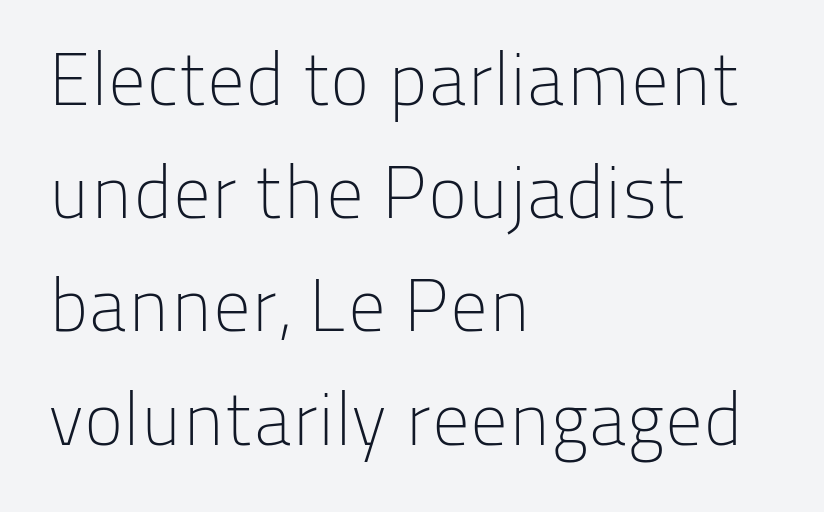
{"serif": "no", "italic": "no", "bold": "no", "weight": "light", "width": "normal", "stroke_contrast": "low", "x_height": "medium", "monospaced": "no", "underline": "no", "align": "left", "line_spacing": "normal", "line_spacing_ratio": 1.51, "letter_spacing": "normal", "letter_spacing_em": 0.0, "glyph_px": 75}
